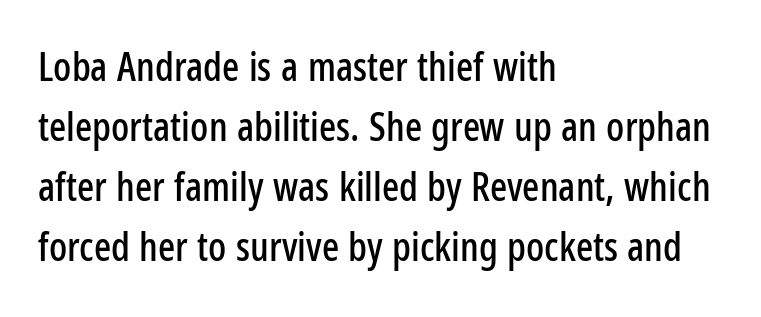
Q: Is the text italic (slanted)? A: No, it is upright.
Q: Is the typeface a serif or a sans-serif typeface? A: Sans-serif.
Q: Is the text underlined? A: No.
Q: How is the paragraph aligned? A: Left-aligned.
Q: Is the spacing between letters normal or unusually wide? A: Normal.
Q: Is the spacing between lines tight, normal or loose? A: Normal.
Q: Width (condensed, normal, or wide)? A: Condensed.
Q: Stroke contrast? A: Low.
Q: x-height? A: Medium.
Q: Monospaced? A: No.
